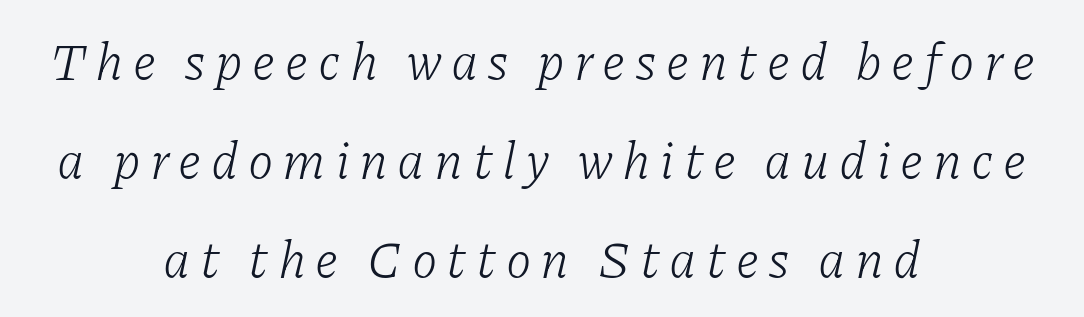
{"serif": "yes", "italic": "yes", "lean": "right", "slant_degrees": 11, "bold": "no", "weight": "light", "width": "normal", "stroke_contrast": "low", "x_height": "medium", "monospaced": "no", "underline": "no", "align": "center", "line_spacing": "loose", "line_spacing_ratio": 1.9, "glyph_px": 52}
